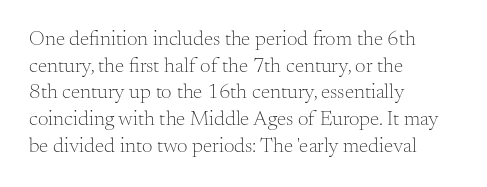
Summary of weight: not heavy and not bold. The vertical gap from one line to the next is medium. The type is set solid horizontally, with unmodified tracking. No italicization has been applied; the sample stays upright. The paragraph shown leans on its left margin. The gap between lines stays unmarked.
